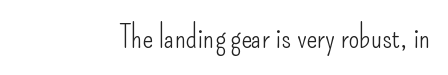
No feet cap the strokes, marking this as sans-serif type. A typesetter would call this proportional, since set widths differ per character. Glance below the letters and you will spot only blank space. The cut favours lightness, reaching ordinary text weight at its darkest. What stands out about the letter spacing? Nothing — it is the standard amount.
